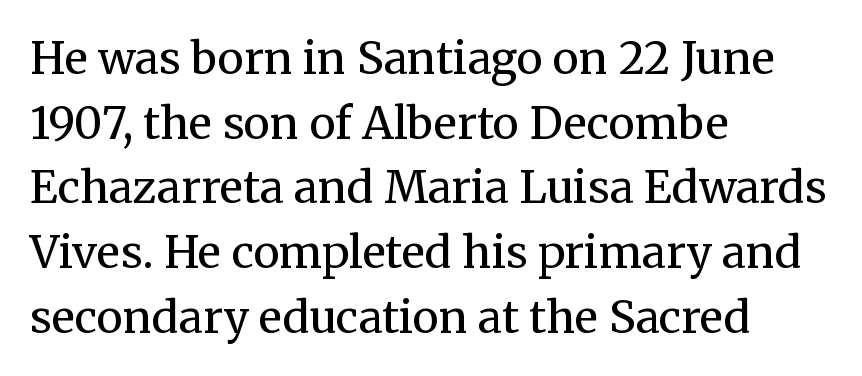
This sample keeps an unexceptional amount of space between lines. These lines are rendered in a variable-pitch font. Students, note that the glyphs here touch the page at normal intervals. Letters rest on an invisible, unmarked baseline. Note: serifs present on the glyphs. Heaviness? Minimal to ordinary, like unemphasized prose.
